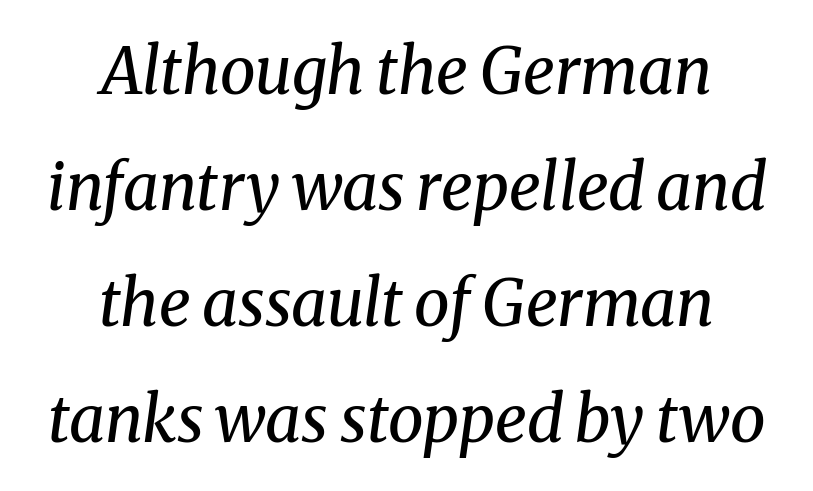
The image shows 64 px regular-weight serif type, italic (leaning right); set centered, line spacing 1.81x, normal letter spacing, not underlined; medium stroke contrast and a medium x-height.
